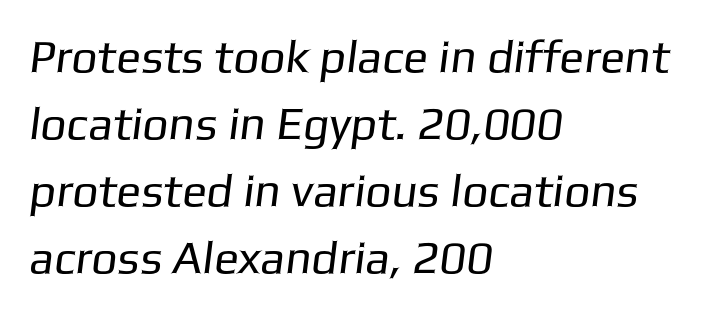
These lines are set flush left with a ragged right edge. The rendering uses natural spacing where letterforms have individual widths. Letterform terminals end flat and unadorned throughout the passage. No word sits above an underline. Nothing heavy about these letters — not bold at all. This block has exactly the height ordinary leading produces.
